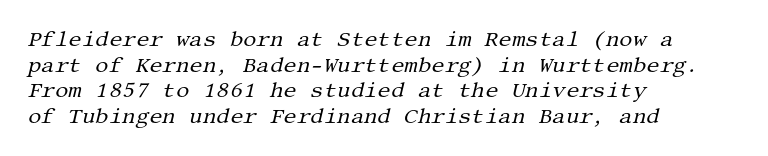
Check the space under the baseline: it is left empty. These lines keep a tight, regular rhythm from letter to letter. The whole block is typeset with a tilt. Unbolded letterforms with no extra heft. Casual observation: everything's shoved over to the left.
